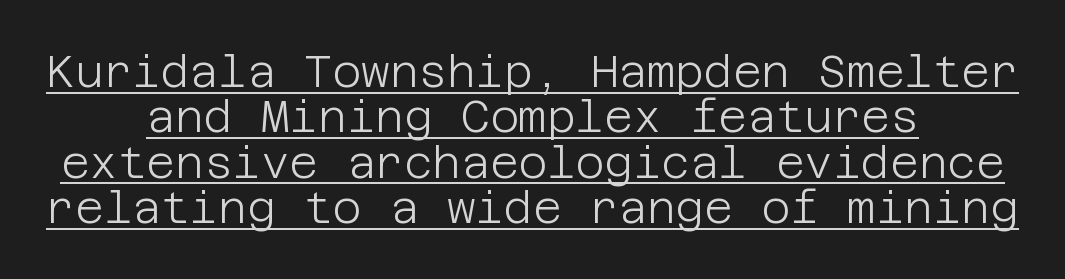
Where is the straight margin? There isn't one; the lines are centered. This sample trades vertical openness for compactness between lines. Stems and bowls with no extra thickness — not bold. The rendering keeps characters at their native spacing. Posture: straight, roman, zero tilt. What kind of face is this? One without serifs — a sans.
